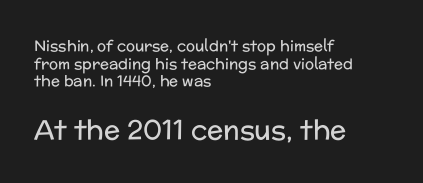
Q: Is the text bold? A: No.
Q: Is the text italic (slanted)? A: No, it is upright.
Q: Is the text underlined? A: No.
Q: How is the paragraph aligned? A: Left-aligned.
Q: Is the spacing between letters normal or unusually wide? A: Normal.
Q: Which block of text is set in a larger size, the first (top) or the second (bottom)? A: The second (bottom) one.
